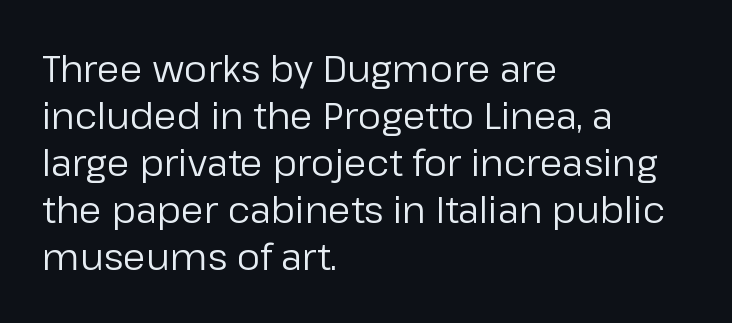
The image shows 37 px regular-weight sans-serif type, upright; set left-aligned, normal line spacing (1.27x), normal letter spacing, not underlined; low stroke contrast and a medium x-height.
